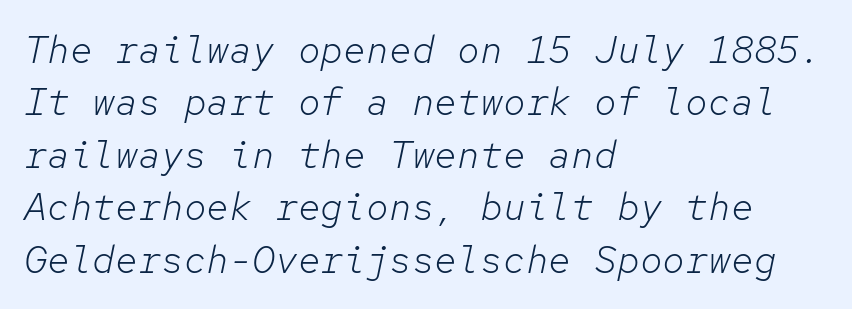
The image shows 38 px light type, italic (leaning right), monospaced; set left-aligned, normal line spacing (1.38x), normal letter spacing, not underlined; low stroke contrast and a medium x-height.
